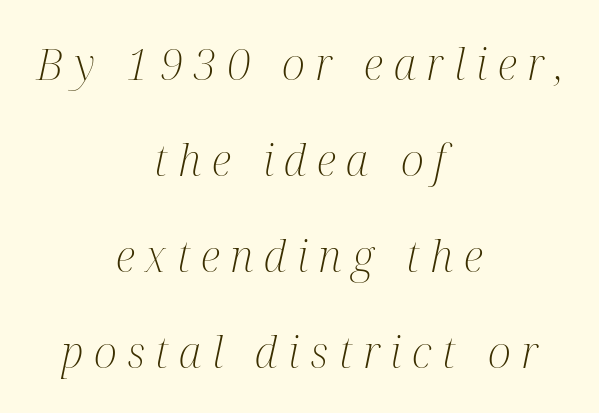
Descender tails drop into unmarked territory. Teacher's note: observe the equal gaps on both sides — that is centered alignment. The typography opts for an oblique posture over an upright one. The rendering uses natural spacing where letterforms have individual widths.
